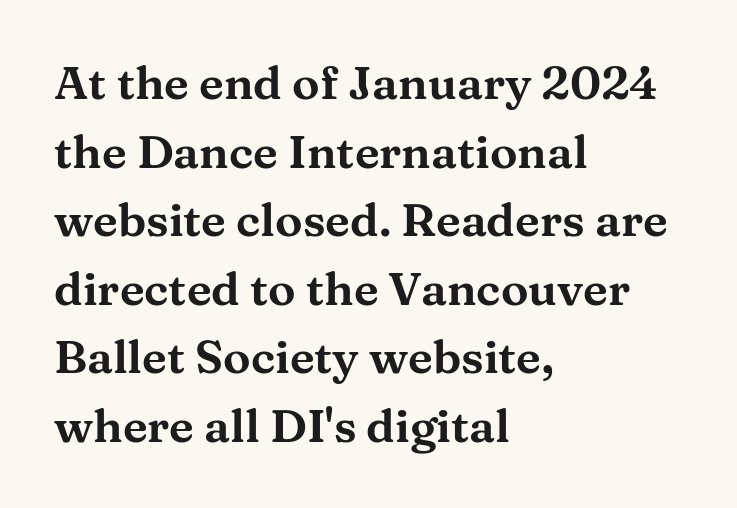
Q: Is the text italic (slanted)? A: No, it is upright.
Q: Is the typeface a serif or a sans-serif typeface? A: Serif.
Q: Is the text underlined? A: No.
Q: How is the paragraph aligned? A: Left-aligned.
Q: Is the spacing between letters normal or unusually wide? A: Normal.
Q: Is the spacing between lines tight, normal or loose? A: Normal.
Q: Width (condensed, normal, or wide)? A: Wide.
Q: Stroke contrast? A: Medium.
Q: x-height? A: Medium.
Q: Monospaced? A: No.
